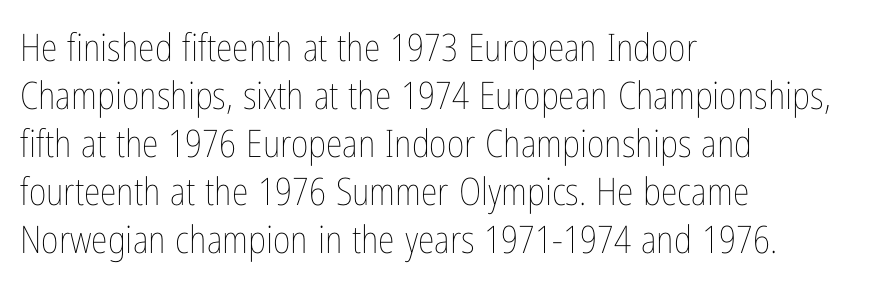
The image shows 38 px thin, condensed type, upright; set left-aligned, normal line spacing (1.26x), normal letter spacing, not underlined; low stroke contrast and a medium x-height.
